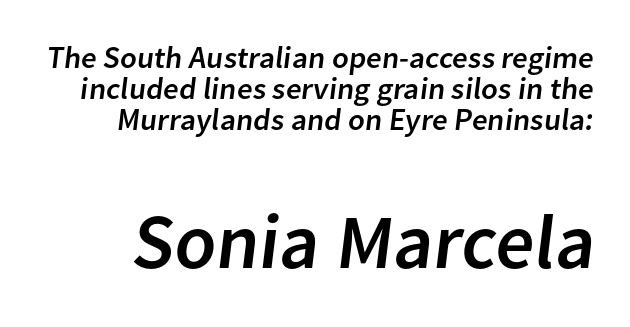
The image shows 77 px sans-serif type; set tight line spacing (1.0x), normal letter spacing, not underlined; the second (bottom) block is 2.48x larger; low stroke contrast and a medium x-height.
